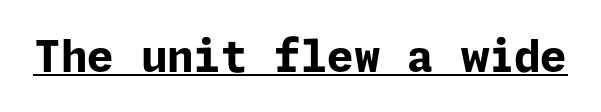
Q: Is the text bold? A: Yes.
Q: Is the text italic (slanted)? A: No, it is upright.
Q: Is the typeface a serif or a sans-serif typeface? A: Sans-serif.
Q: Is the text underlined? A: Yes.
Q: Is the spacing between letters normal or unusually wide? A: Normal.
Q: Width (condensed, normal, or wide)? A: Normal.
Q: Stroke contrast? A: Low.
Q: x-height? A: Medium.
